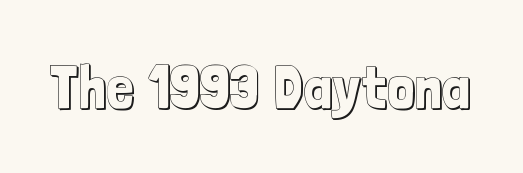
{"italic": "no", "width": "condensed", "x_height": "medium", "monospaced": "no", "underline": "no", "letter_spacing": "normal", "letter_spacing_em": 0.0, "glyph_px": 61}
